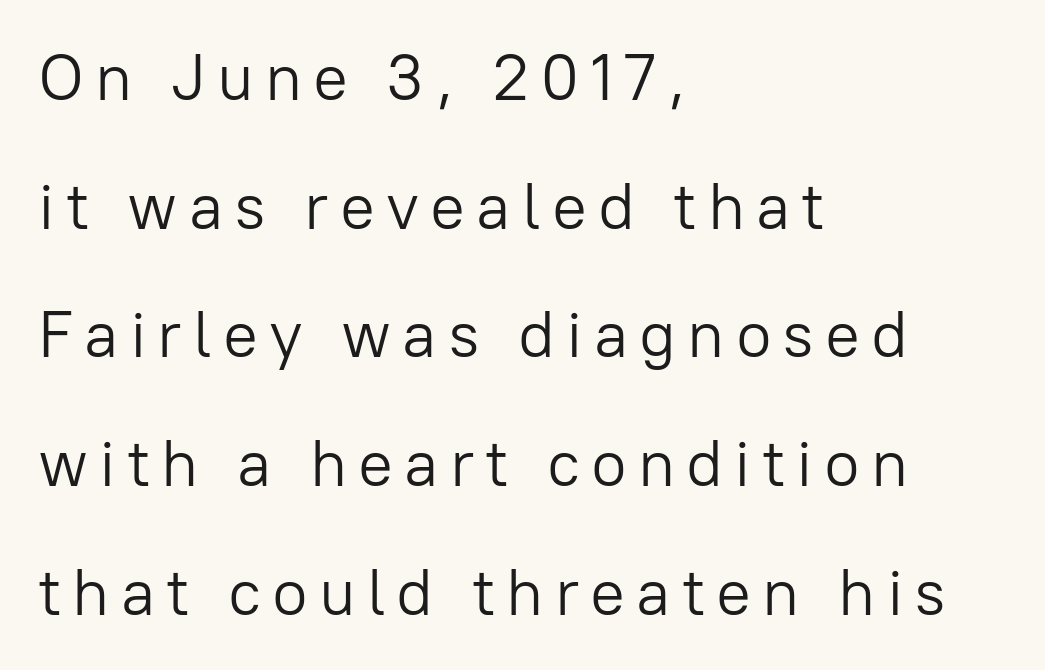
{"serif": "no", "italic": "no", "bold": "no", "weight": "light", "width": "normal", "stroke_contrast": "low", "x_height": "medium", "monospaced": "no", "underline": "no", "align": "left", "line_spacing": "loose", "line_spacing_ratio": 1.98, "glyph_px": 65}
